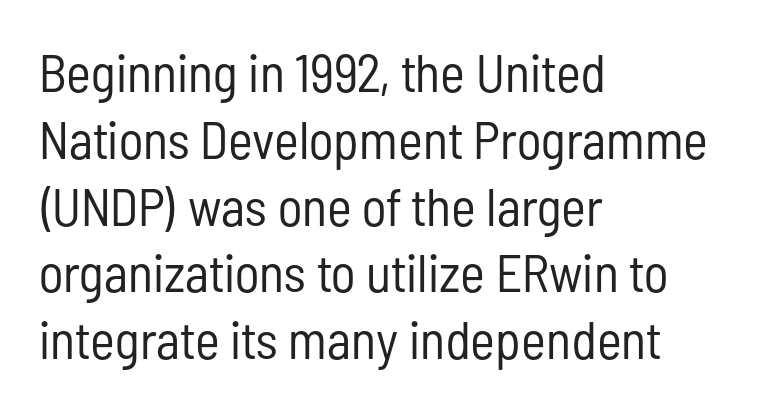
{"serif": "no", "italic": "no", "bold": "no", "weight": "regular", "width": "condensed", "stroke_contrast": "low", "x_height": "medium", "monospaced": "no", "underline": "no", "align": "left", "line_spacing": "normal", "line_spacing_ratio": 1.26, "letter_spacing": "normal", "letter_spacing_em": 0.0, "glyph_px": 53}
